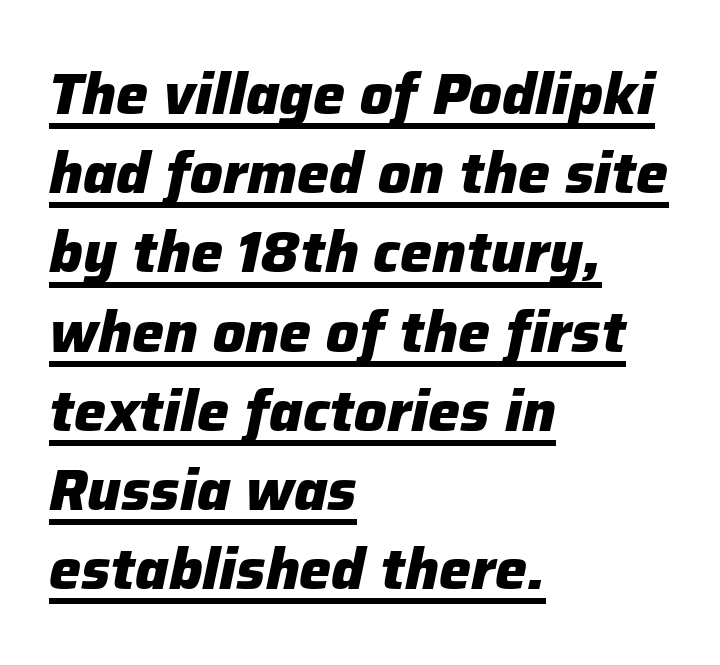
{"italic": "yes", "lean": "right", "slant_degrees": 12, "bold": "yes", "weight": "heavy", "width": "normal", "stroke_contrast": "low", "x_height": "medium", "monospaced": "no", "underline": "yes", "align": "left", "line_spacing": "normal", "line_spacing_ratio": 1.39, "letter_spacing": "normal", "letter_spacing_em": 0.0, "glyph_px": 57}
